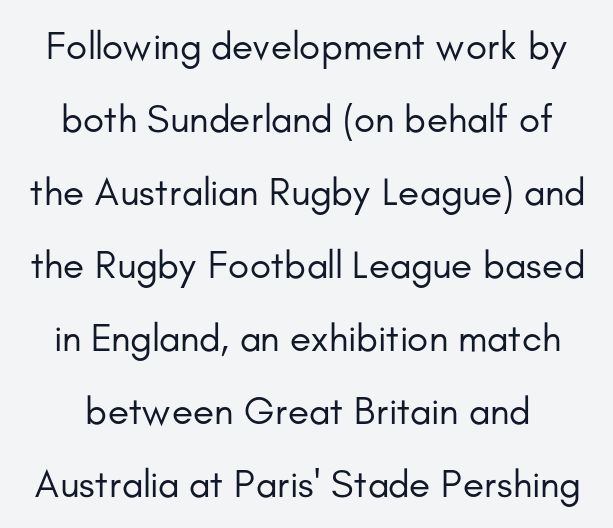
The image shows 39 px regular-weight sans-serif type, upright; set line spacing 1.87x, normal letter spacing, not underlined; low stroke contrast and a small x-height.
